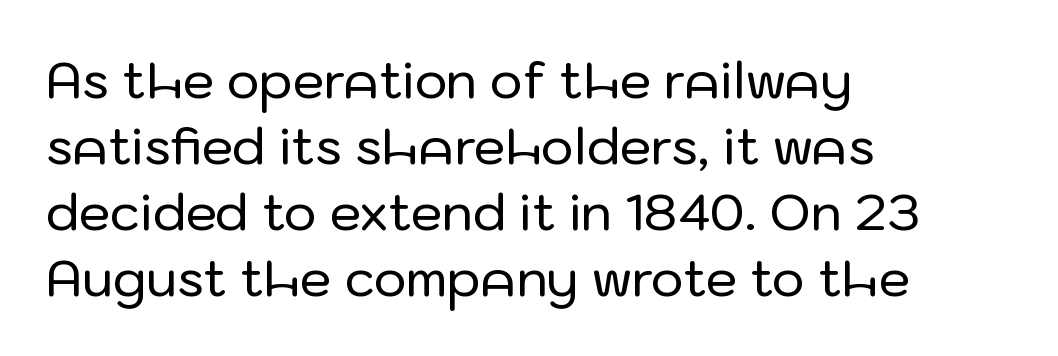
The image shows 50 px sans-serif type, upright; set left-aligned, normal line spacing (1.32x), normal letter spacing, not underlined; low stroke contrast and a medium x-height.
